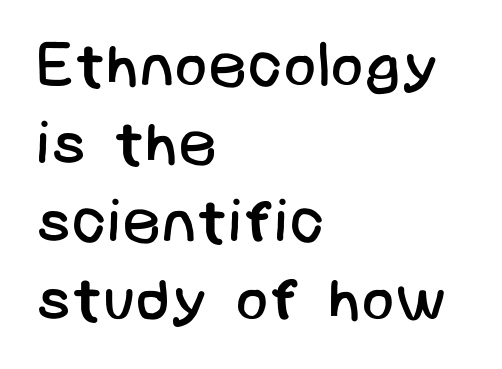
The leading is moderate, giving the passage an even texture. The passage shown has conventional tracking throughout. These lines are set flush left with a ragged right edge. Weight: regular or lighter. Nothing sits at the stroke ends, so this counts as sans-serif.
